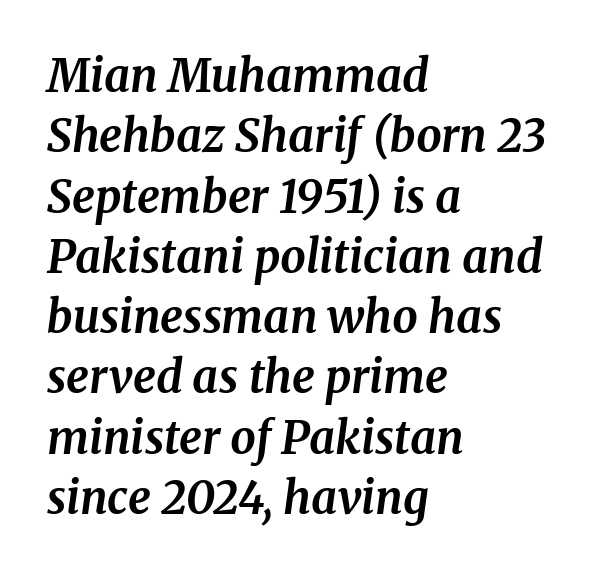
The rendering shows small feet on the letterforms — a serif design. This rendering features lettering with no underline. Letter spacing: default. You'd pick this weight for a headline — it's a proper bold. You can tell it's italic because the verticals aren't actually vertical. The vertical gap from one line to the next is medium.
